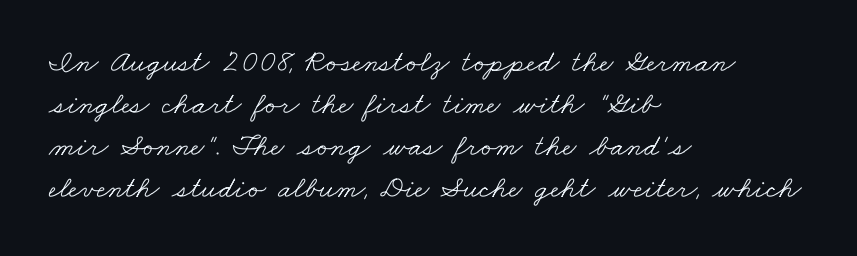
{"serif": "yes", "bold": "no", "weight": "light", "width": "wide", "stroke_contrast": "low", "x_height": "small", "monospaced": "no", "underline": "no", "align": "left", "line_spacing": "normal", "line_spacing_ratio": 1.35, "letter_spacing": "normal", "letter_spacing_em": 0.0, "glyph_px": 31}
